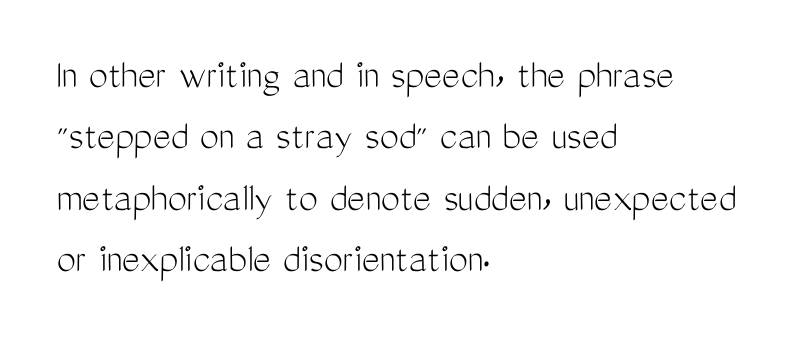
{"serif": "no", "italic": "no", "bold": "no", "weight": "light", "width": "condensed", "stroke_contrast": "medium", "x_height": "medium", "monospaced": "no", "underline": "no", "align": "left", "line_spacing": "normal", "line_spacing_ratio": 1.43, "letter_spacing": "normal", "letter_spacing_em": 0.0, "glyph_px": 43}
